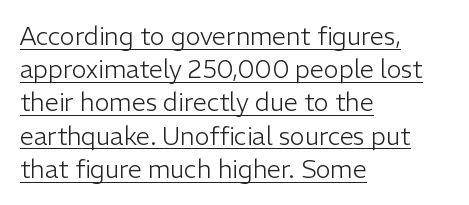
{"italic": "no", "bold": "no", "underline": "yes", "align": "left", "line_spacing": "normal", "line_spacing_ratio": 1.33, "letter_spacing": "normal", "letter_spacing_em": 0.0, "glyph_px": 25}
